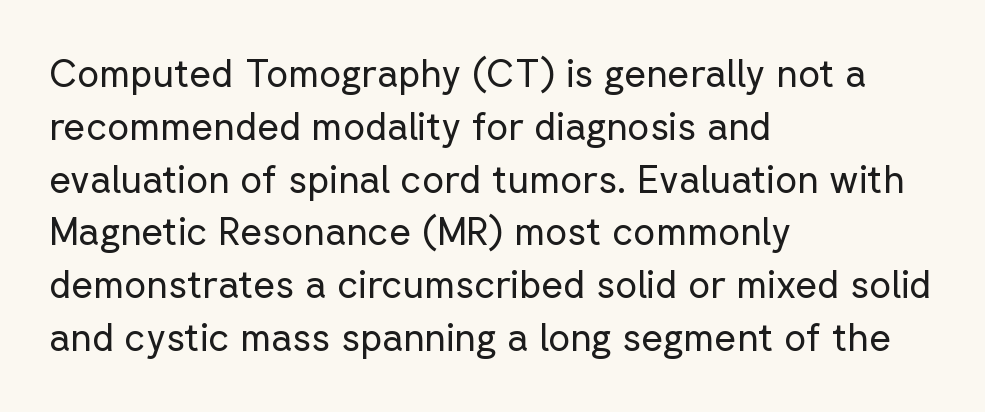
The image shows 38 px regular-weight sans-serif type, upright; set left-aligned, normal line spacing (1.39x), normal letter spacing, not underlined; low stroke contrast and a medium x-height.
